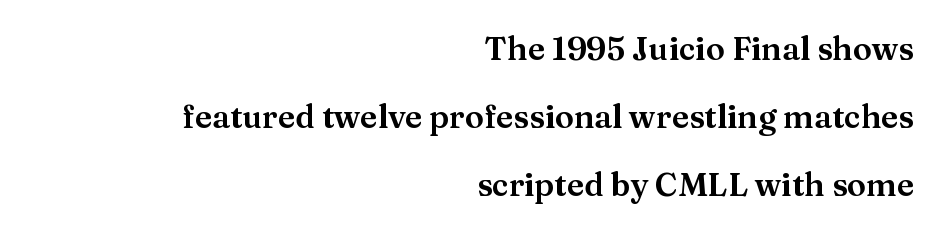
In CSS terms this would be text-align: right. Is there much room between lines? Yes — plenty of vertical air separates them. Posture: straight, roman, zero tilt. Short note: letters normally spaced. Just letters on the line, the space beneath them empty.
